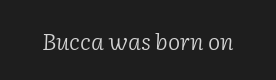
Q: Is the text bold? A: No.
Q: Is the text italic (slanted)? A: Yes, it leans right by about 2 degrees.
Q: Is the text underlined? A: No.
Q: Is the spacing between letters normal or unusually wide? A: Normal.
